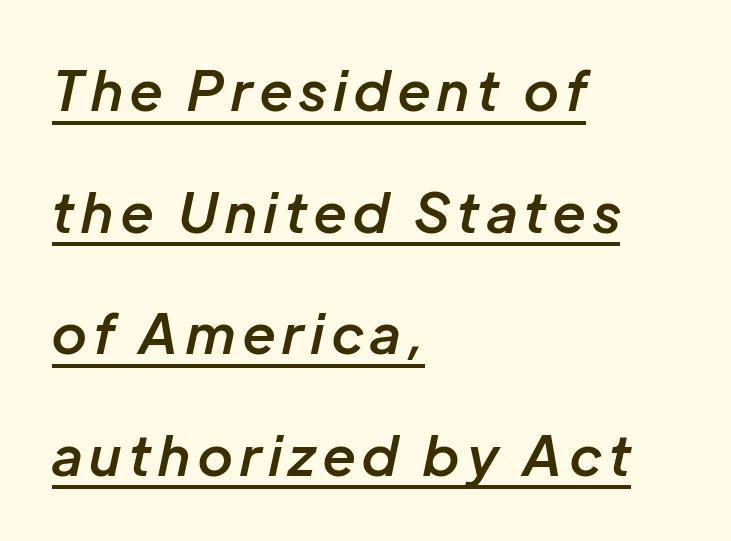
A semibold gives these letters moderate extra thickness, short of bold. The passage is arranged the way most books set body copy — flush left. A typesetter would call this proportional, since set widths differ per character. Honestly, the rows look like they've been pulled way apart. Would a proofreader flag this as italicized? Yes. The words here are underlined.
